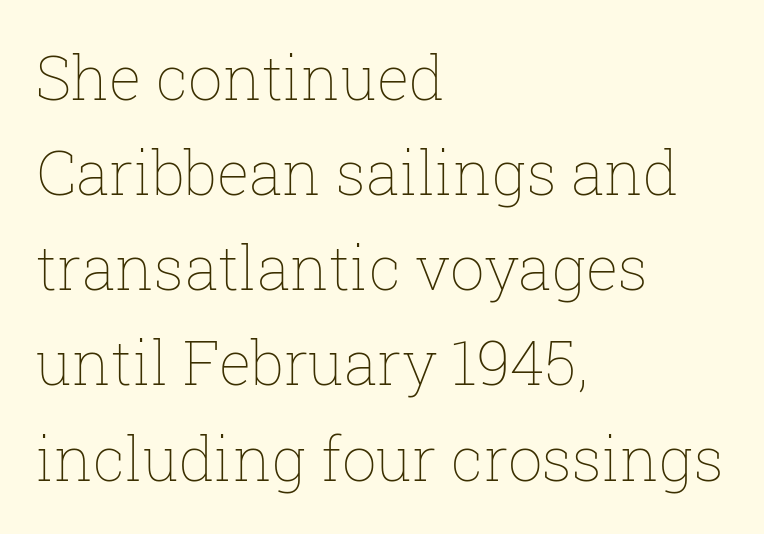
Q: Is the text bold? A: No.
Q: Is the text italic (slanted)? A: No, it is upright.
Q: Is the text underlined? A: No.
Q: How is the paragraph aligned? A: Left-aligned.
Q: Is the spacing between letters normal or unusually wide? A: Normal.
Q: Is the spacing between lines tight, normal or loose? A: Normal.
Q: Width (condensed, normal, or wide)? A: Normal.
Q: Stroke contrast? A: Low.
Q: x-height? A: Medium.
Q: Monospaced? A: No.
